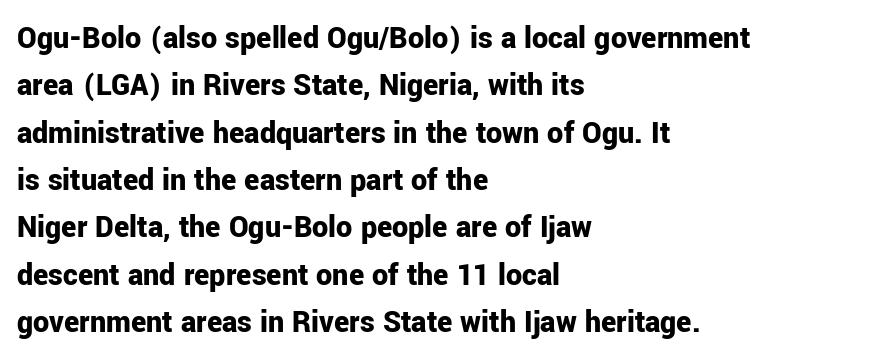
Q: Is the text bold? A: Yes.
Q: Is the text italic (slanted)? A: No, it is upright.
Q: Is the typeface a serif or a sans-serif typeface? A: Sans-serif.
Q: Is the text underlined? A: No.
Q: How is the paragraph aligned? A: Left-aligned.
Q: Is the spacing between letters normal or unusually wide? A: Normal.
Q: Is the spacing between lines tight, normal or loose? A: Normal.
Q: Width (condensed, normal, or wide)? A: Normal.
Q: Stroke contrast? A: Low.
Q: x-height? A: Medium.
Q: Monospaced? A: No.
